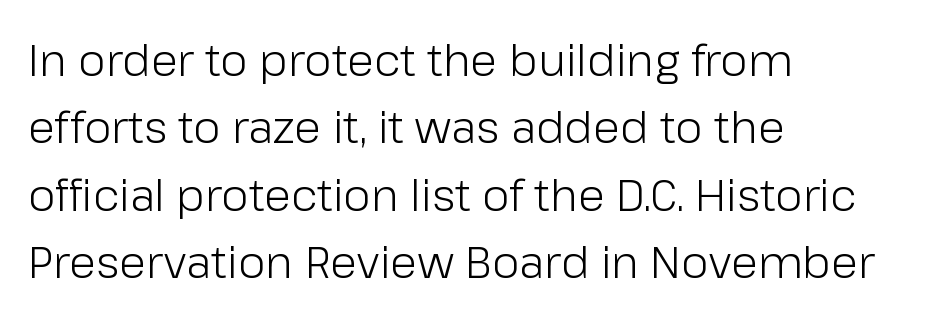
Q: Is the text bold? A: No.
Q: Is the text italic (slanted)? A: No, it is upright.
Q: Is the typeface a serif or a sans-serif typeface? A: Sans-serif.
Q: Is the text underlined? A: No.
Q: How is the paragraph aligned? A: Left-aligned.
Q: Is the spacing between letters normal or unusually wide? A: Normal.
Q: Is the spacing between lines tight, normal or loose? A: Normal.
Q: Width (condensed, normal, or wide)? A: Normal.
Q: Stroke contrast? A: Low.
Q: x-height? A: Medium.
Q: Monospaced? A: No.
